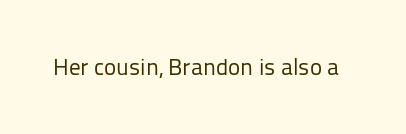
The image shows 23 px text type, upright; set normal letter spacing, not underlined.
